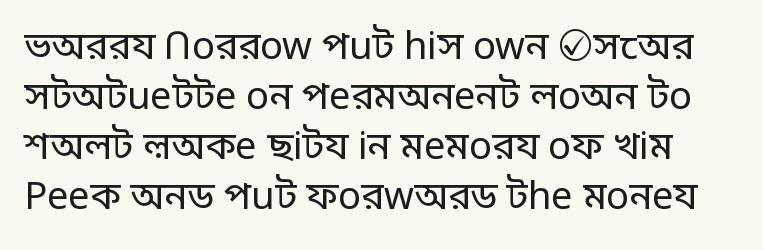
Nothing unusual about the tracking: characters are spaced as the font intends. The typography opts for an upright posture over an oblique one. The font family rendered here belongs to the sans-serif group. The gap between lines stays unmarked.
